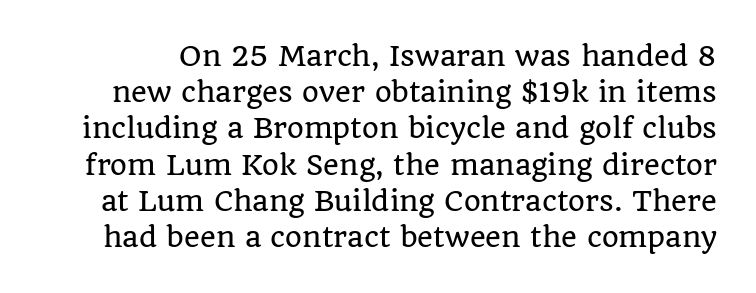
The image shows 27 px text type, upright; set normal line spacing (1.34x), normal letter spacing, not underlined.
